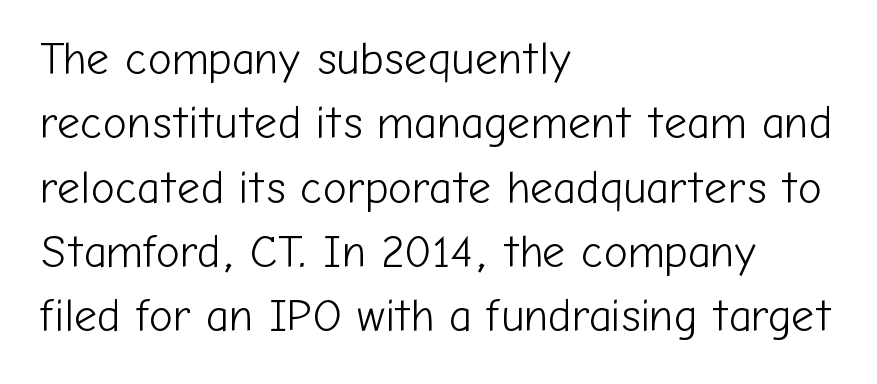
Q: Is the text bold? A: No.
Q: Is the text italic (slanted)? A: No, it is upright.
Q: Is the typeface a serif or a sans-serif typeface? A: Sans-serif.
Q: Is the text underlined? A: No.
Q: How is the paragraph aligned? A: Left-aligned.
Q: Is the spacing between letters normal or unusually wide? A: Normal.
Q: Is the spacing between lines tight, normal or loose? A: Normal.
Q: Width (condensed, normal, or wide)? A: Normal.
Q: Stroke contrast? A: Low.
Q: x-height? A: Medium.
Q: Monospaced? A: No.
